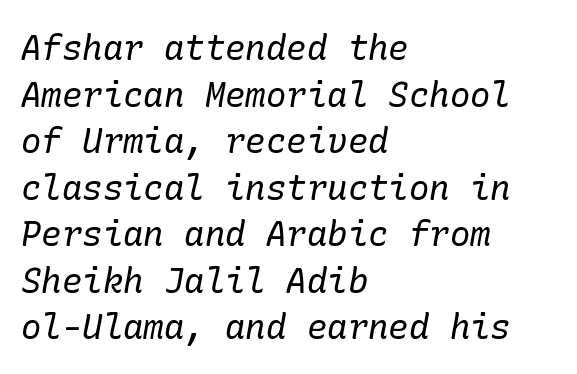
{"italic": "yes", "lean": "right", "slant_degrees": 10, "bold": "no", "weight": "regular", "width": "normal", "stroke_contrast": "low", "x_height": "medium", "underline": "no", "align": "left", "line_spacing": "normal", "line_spacing_ratio": 1.37, "letter_spacing": "normal", "letter_spacing_em": 0.0, "glyph_px": 34}
